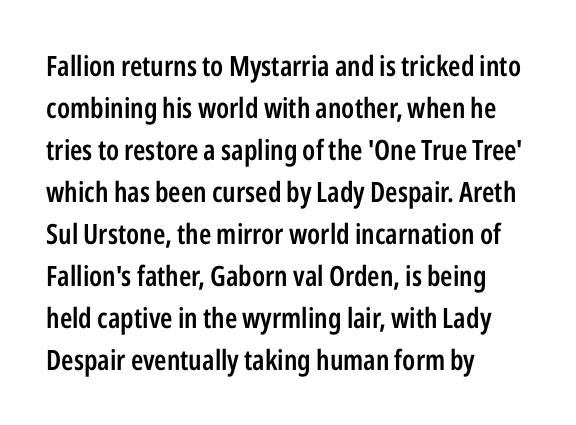
Q: Is the text bold? A: Semi-bold.
Q: Is the text italic (slanted)? A: No, it is upright.
Q: Is the typeface a serif or a sans-serif typeface? A: Sans-serif.
Q: Is the text underlined? A: No.
Q: How is the paragraph aligned? A: Left-aligned.
Q: Is the spacing between letters normal or unusually wide? A: Normal.
Q: Is the spacing between lines tight, normal or loose? A: Normal.
Q: Width (condensed, normal, or wide)? A: Condensed.
Q: Stroke contrast? A: Low.
Q: x-height? A: Medium.
Q: Monospaced? A: No.
